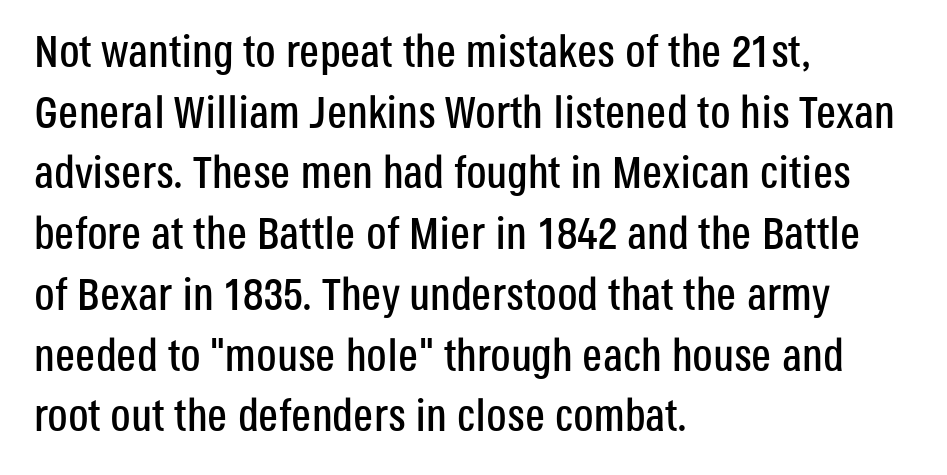
Note the varied advance widths — an 'i' is clearly narrower than an 'm'. Spacing between characters is what you'd get straight out of the box. Glance below the letters and you will spot only blank space. Classification — sans serif.
